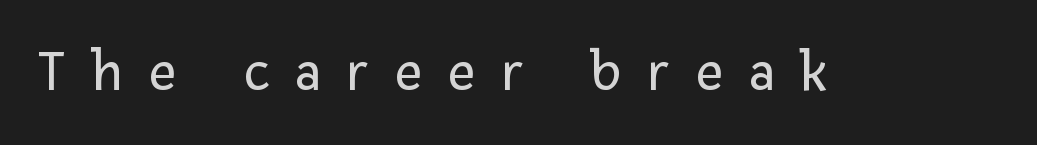
A quiet, ordinary-to-light weight characterises the typeface. There is plenty of visible air inserted between adjacent glyphs. The type family on display is of the sans-serif kind. Italic: no, the glyphs are upright roman.
